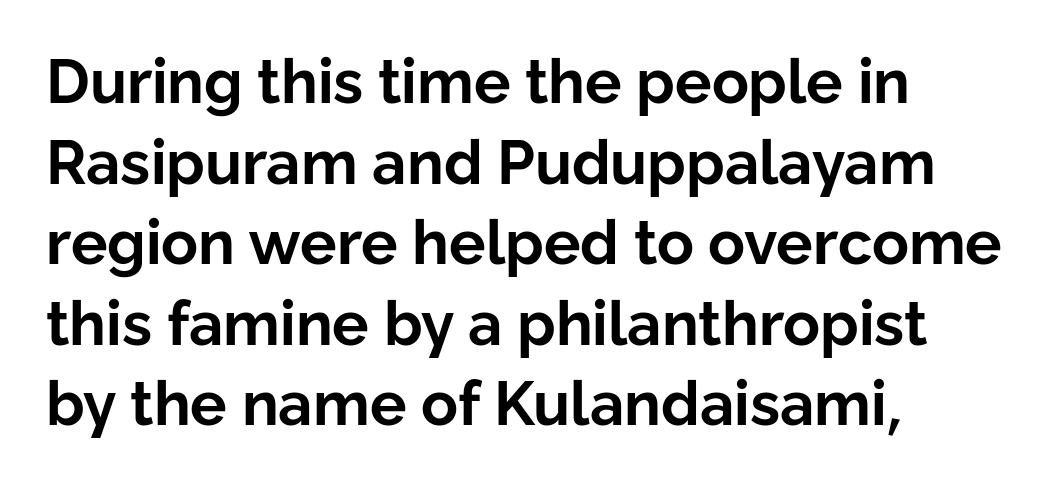
Quick note: underline off. On the weight axis this lands at bold, roughly 700. Students, note that the glyphs here touch the page at normal intervals. Casual observation: everything's shoved over to the left. Baseline-to-baseline distance is the conventional proportion of letter height. You can tell from the bare stems that sans-serif type was used.
